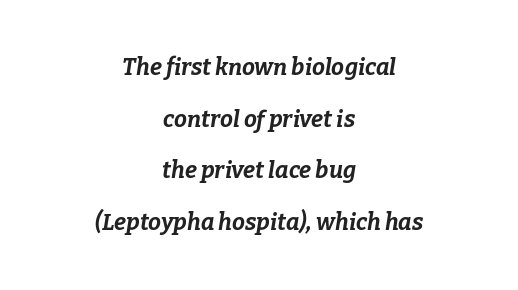
The image shows 23 px bold type, italic (leaning right); set centered, loose line spacing (2.24x), normal letter spacing, not underlined.
